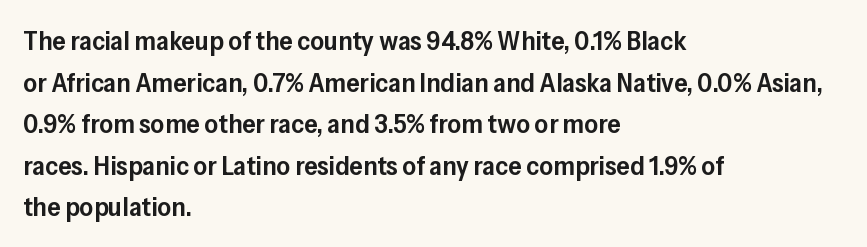
The foot of each line stays bare and open. Teacher's note: observe the even left margin — that is flush-left alignment. Summary of vertical rhythm: regular, with standard interline spacing. The typesetting leans somewhat heavy: a semibold. The lettering stays uniformly vertical, giving the passage a roman look.
